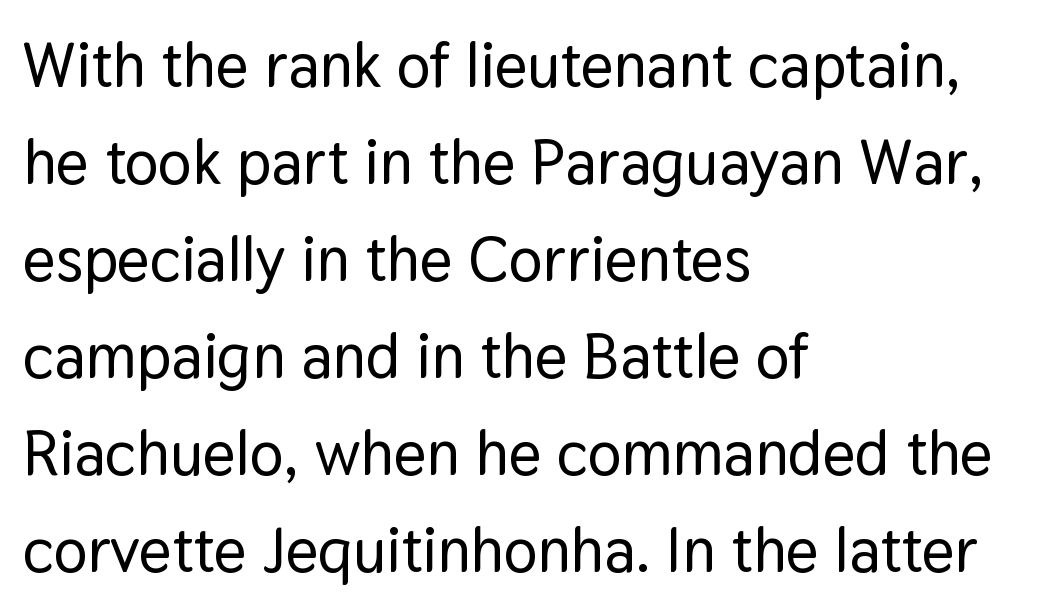
Q: Is the text italic (slanted)? A: No, it is upright.
Q: Is the typeface a serif or a sans-serif typeface? A: Sans-serif.
Q: Is the text underlined? A: No.
Q: How is the paragraph aligned? A: Left-aligned.
Q: Is the spacing between letters normal or unusually wide? A: Normal.
Q: Is the spacing between lines tight, normal or loose? A: Normal.
Q: Width (condensed, normal, or wide)? A: Normal.
Q: Stroke contrast? A: Low.
Q: x-height? A: Medium.
Q: Monospaced? A: No.
